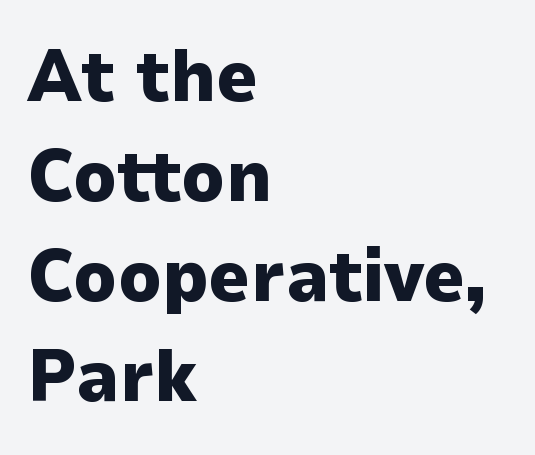
Looks like regular typesetting: each glyph gets only the width it needs. Rule under the text: the space is simply empty. The letters stand upright; this is a roman face. These lines stack with their left ends in a neat column. A sans-serif font was chosen for this passage.
